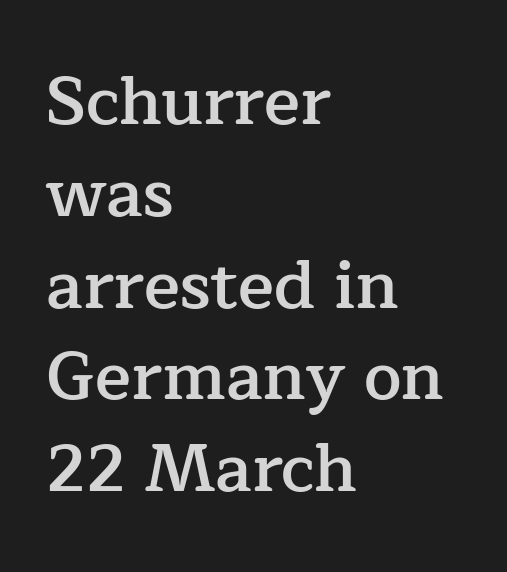
The image shows 67 px semibold serif type, upright; set left-aligned, normal line spacing (1.37x), normal letter spacing, not underlined; low stroke contrast and a medium x-height.
